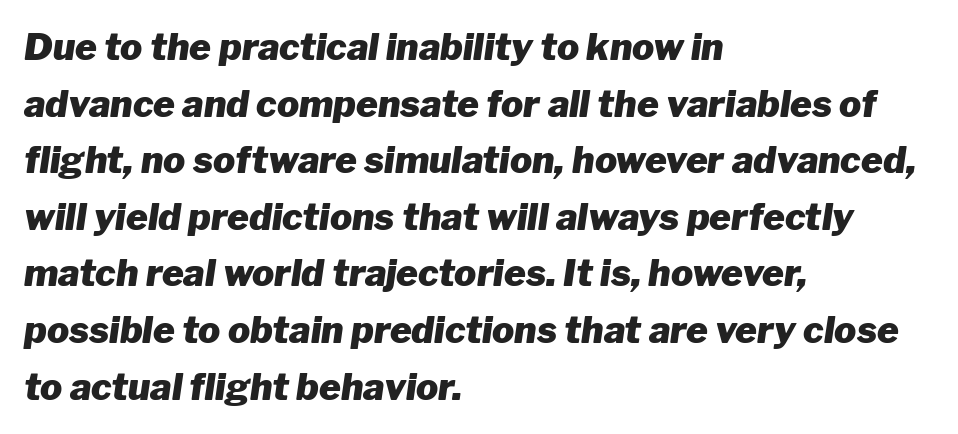
{"italic": "yes", "lean": "right", "slant_degrees": 8, "bold": "yes", "weight": "heavy", "width": "normal", "stroke_contrast": "low", "x_height": "medium", "monospaced": "no", "underline": "no", "align": "left", "line_spacing": "normal", "line_spacing_ratio": 1.53, "letter_spacing": "normal", "letter_spacing_em": 0.0, "glyph_px": 37}
